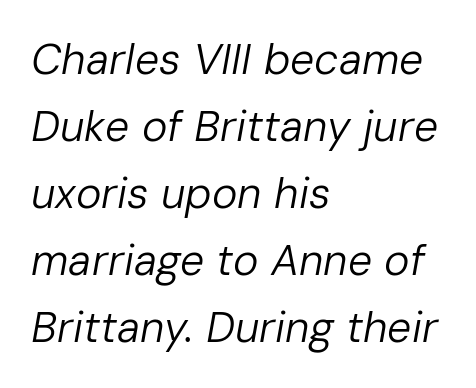
Q: Is the text bold? A: No.
Q: Is the text italic (slanted)? A: Yes, it leans right by about 10 degrees.
Q: Is the text underlined? A: No.
Q: How is the paragraph aligned? A: Left-aligned.
Q: Is the spacing between letters normal or unusually wide? A: Normal.
Q: Is the spacing between lines tight, normal or loose? A: Normal.
Q: Width (condensed, normal, or wide)? A: Normal.
Q: Stroke contrast? A: Low.
Q: x-height? A: Medium.
Q: Monospaced? A: No.
